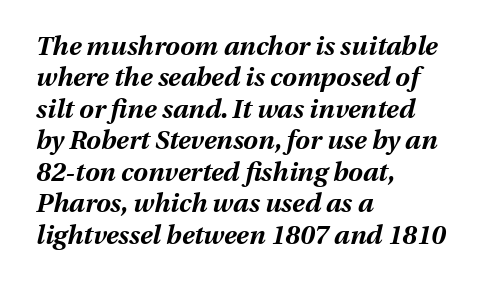
{"italic": "yes", "lean": "right", "slant_degrees": 13, "bold": "yes", "underline": "no", "align": "left", "line_spacing_ratio": 1.21, "letter_spacing": "normal", "letter_spacing_em": 0.0, "glyph_px": 26}
